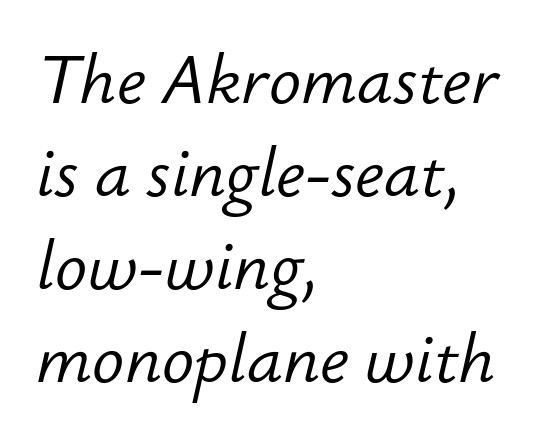
Would a proofreader flag this as italicized? Yes. A normal amount of white space separates one row of letters from the next. The face used here is rendered with its standard letterfit. Which margin do the lines hug? The left one — the right edge is uneven. Decoration check: the copy has no underline.
